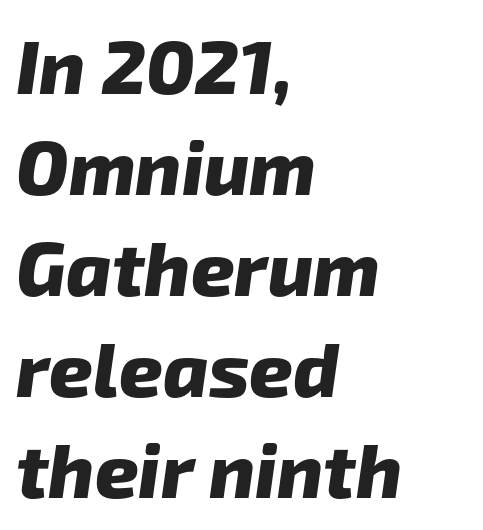
Horizontally, the lines are justified to the leading edge only. A sans-serif font was chosen for this passage. Varying glyph widths throughout — classic text-font behaviour. A bare baseline throughout the passage. Rows of type keep a routine distance in the vertical direction. The gaps between neighbouring characters are ordinary and unremarkable.
